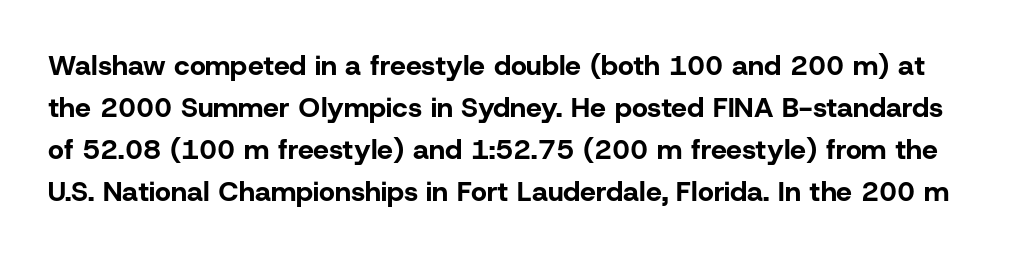
{"serif": "no", "italic": "no", "bold": "yes", "weight": "bold", "width": "normal", "stroke_contrast": "low", "x_height": "medium", "monospaced": "no", "underline": "no", "line_spacing": "normal", "line_spacing_ratio": 1.5, "letter_spacing": "normal", "letter_spacing_em": 0.0, "glyph_px": 28}
